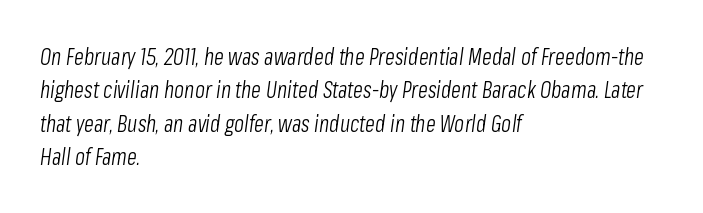
The image shows 23 px text type, italic (leaning right); set left-aligned, normal line spacing (1.45x), normal letter spacing, not underlined.
